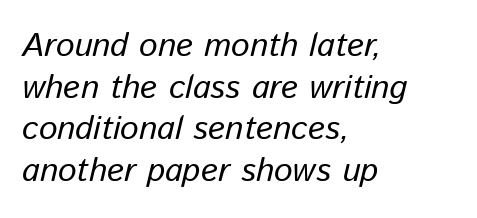
Q: Is the text bold? A: No.
Q: Is the text italic (slanted)? A: Yes, it leans right by about 13 degrees.
Q: Is the text underlined? A: No.
Q: How is the paragraph aligned? A: Left-aligned.
Q: Is the spacing between letters normal or unusually wide? A: Normal.
Q: Is the spacing between lines tight, normal or loose? A: Normal.
Q: Width (condensed, normal, or wide)? A: Normal.
Q: Stroke contrast? A: Low.
Q: x-height? A: Medium.
Q: Monospaced? A: No.
